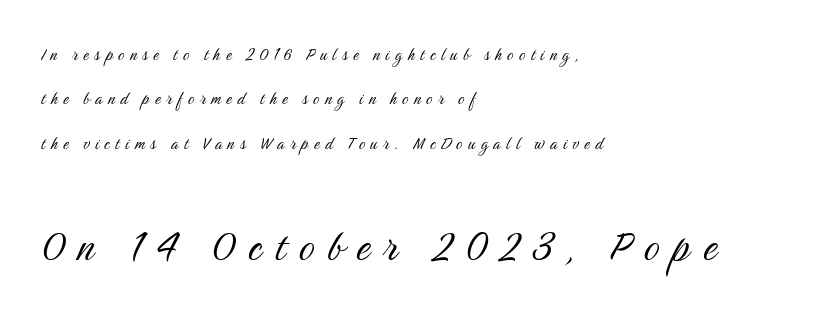
{"serif": "no", "bold": "no", "weight": "light", "width": "condensed", "stroke_contrast": "medium", "x_height": "medium", "monospaced": "no", "underline": "no", "align": "left", "line_spacing": "loose", "line_spacing_ratio": 2.22, "letter_spacing": "wide", "letter_spacing_em": 0.28, "larger_block": "second", "size_ratio": 2.45, "glyph_px": 49}
